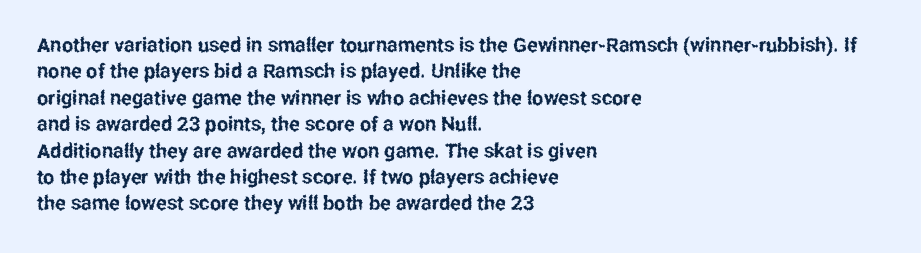
{"italic": "no", "underline": "no", "align": "left", "line_spacing": "normal", "line_spacing_ratio": 1.32, "letter_spacing": "normal", "letter_spacing_em": 0.0, "glyph_px": 20}
